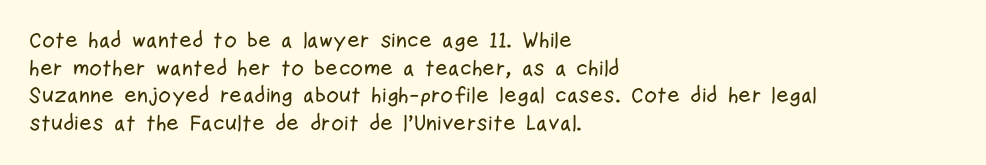
Q: Is the text italic (slanted)? A: No, it is upright.
Q: Is the text underlined? A: No.
Q: How is the paragraph aligned? A: Left-aligned.
Q: Is the spacing between letters normal or unusually wide? A: Normal.
Q: Is the spacing between lines tight, normal or loose? A: Normal.
